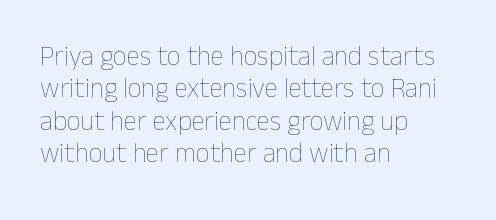
The image shows 27 px text type, upright; set left-aligned, line spacing 1.2x, normal letter spacing, not underlined.
